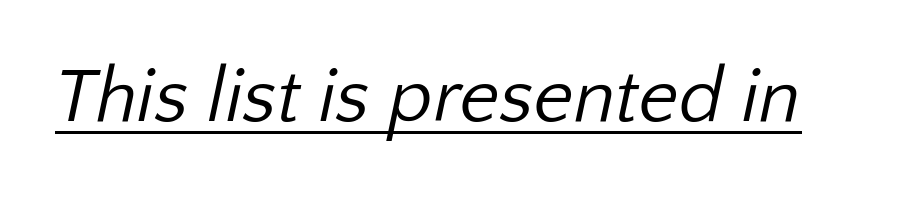
Q: Is the text bold? A: No.
Q: Is the typeface a serif or a sans-serif typeface? A: Sans-serif.
Q: Is the text underlined? A: Yes.
Q: Is the spacing between letters normal or unusually wide? A: Normal.
Q: Width (condensed, normal, or wide)? A: Normal.
Q: Stroke contrast? A: Low.
Q: x-height? A: Medium.
Q: Monospaced? A: No.
